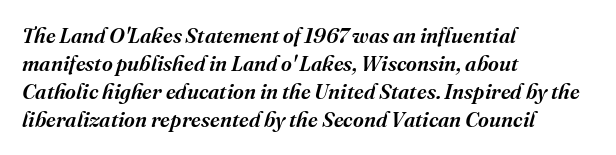
{"italic": "yes", "lean": "right", "slant_degrees": 16, "bold": "semi", "underline": "no", "align": "left", "line_spacing": "normal", "line_spacing_ratio": 1.33, "letter_spacing": "normal", "letter_spacing_em": 0.0, "glyph_px": 21}
